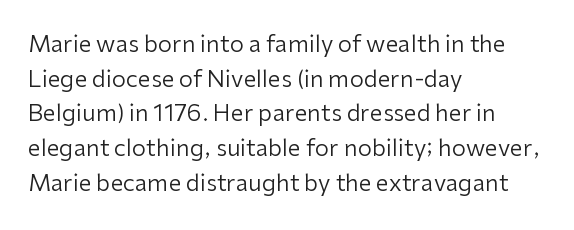
Vertical strokes here are truly vertical. Is the block centered? No — it sits flush against the left margin. Standard letterfit; no display-style spreading of the glyphs. This is not heavy type; no bold has been used.
